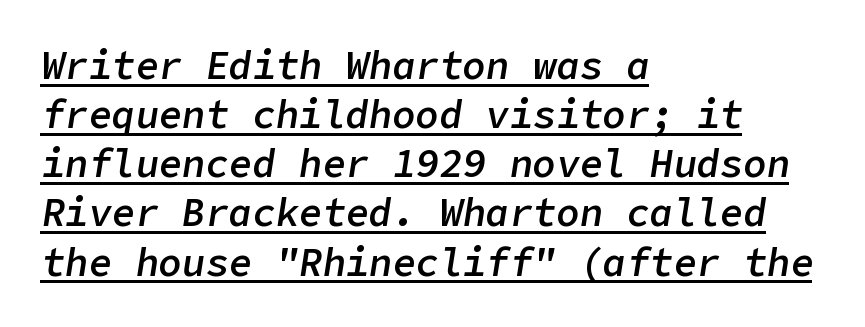
{"italic": "yes", "lean": "right", "slant_degrees": 9, "bold": "semi", "weight": "semibold", "width": "normal", "stroke_contrast": "low", "x_height": "medium", "underline": "yes", "align": "left", "line_spacing": "normal", "line_spacing_ratio": 1.26, "letter_spacing": "normal", "letter_spacing_em": 0.0, "glyph_px": 39}
